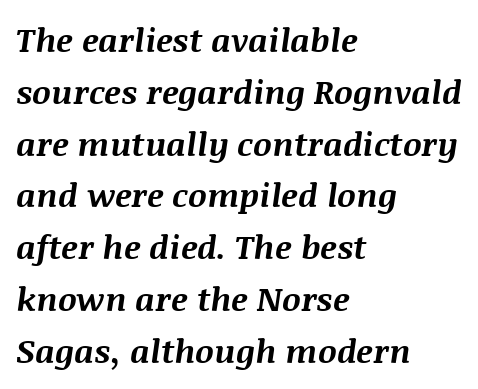
Q: Is the text bold? A: Yes.
Q: Is the text italic (slanted)? A: Yes, it leans right by about 8 degrees.
Q: Is the text underlined? A: No.
Q: How is the paragraph aligned? A: Left-aligned.
Q: Is the spacing between letters normal or unusually wide? A: Normal.
Q: Is the spacing between lines tight, normal or loose? A: Normal.
Q: Width (condensed, normal, or wide)? A: Normal.
Q: Stroke contrast? A: Medium.
Q: x-height? A: Large.
Q: Monospaced? A: No.
